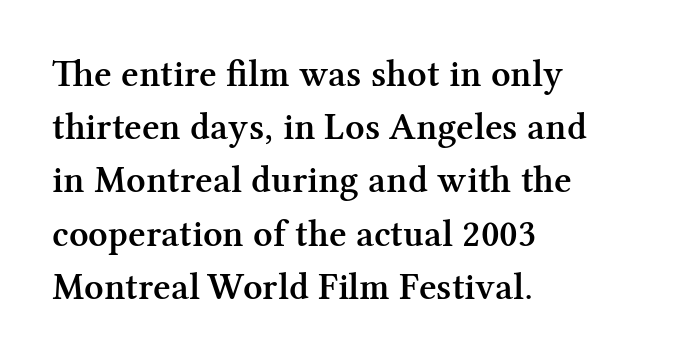
The image shows 38 px semibold serif type, upright; set left-aligned, normal line spacing (1.4x), normal letter spacing, not underlined; medium stroke contrast and a medium x-height.
